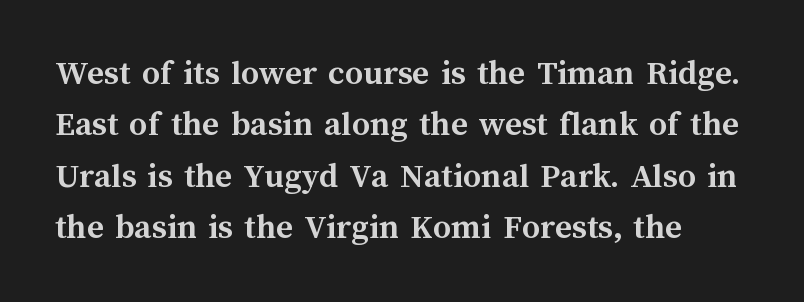
The image shows 36 px semibold type, upright; set normal line spacing (1.43x), normal letter spacing, not underlined; medium stroke contrast and a medium x-height.
